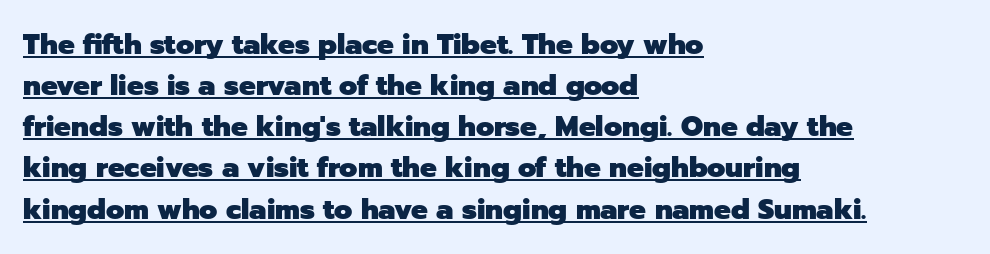
{"serif": "no", "italic": "no", "bold": "yes", "weight": "heavy", "width": "normal", "stroke_contrast": "low", "x_height": "medium", "monospaced": "no", "underline": "yes", "align": "left", "line_spacing": "normal", "line_spacing_ratio": 1.47, "letter_spacing": "normal", "letter_spacing_em": 0.0, "glyph_px": 28}
